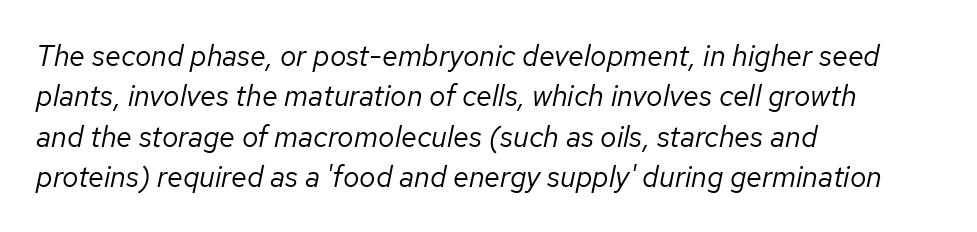
Q: Is the text bold? A: No.
Q: Is the text italic (slanted)? A: Yes, it leans right by about 12 degrees.
Q: Is the text underlined? A: No.
Q: How is the paragraph aligned? A: Left-aligned.
Q: Is the spacing between letters normal or unusually wide? A: Normal.
Q: Is the spacing between lines tight, normal or loose? A: Normal.
Q: Width (condensed, normal, or wide)? A: Normal.
Q: Stroke contrast? A: Low.
Q: x-height? A: Medium.
Q: Monospaced? A: No.
